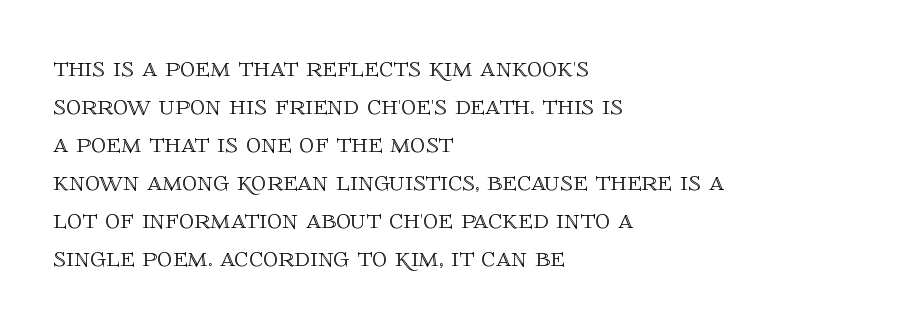
These lines are rendered in a variable-pitch font. Default kerning and tracking; the words read as compact shapes. The text block is weighted toward the left margin, trailing off unevenly rightward. The space between consecutive lines is moderate. Italic: no, the glyphs are upright roman.
